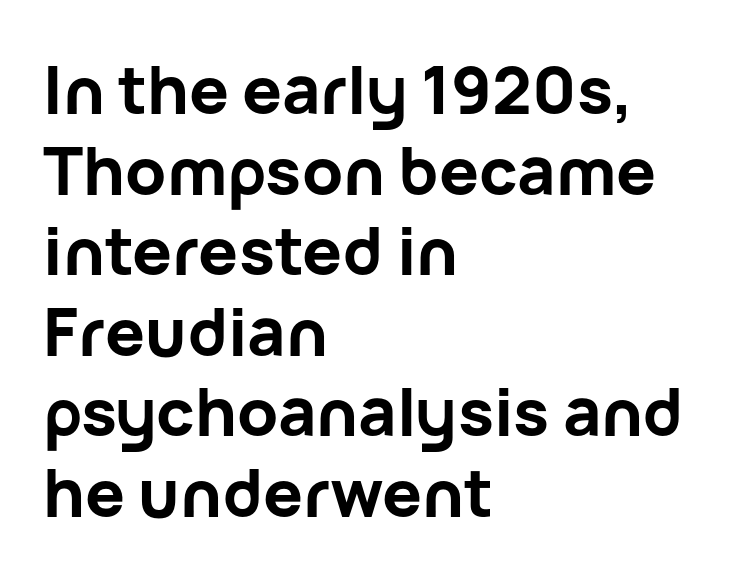
Rendered with straight, roman letterforms. Nobody touched the tracking dial on this one. To sum up the face: it is a sans, with no serifs. The compositor pushed each line to the left boundary. This sample has the flowing, uneven cadence of proportional lettering. How heavy is the stroke? Heavy — this is a bold.
